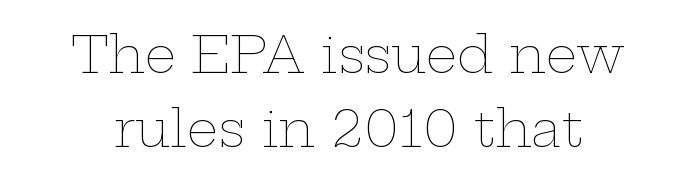
{"italic": "no", "bold": "no", "weight": "thin", "width": "wide", "stroke_contrast": "low", "x_height": "medium", "monospaced": "no", "underline": "no", "line_spacing": "normal", "line_spacing_ratio": 1.49, "letter_spacing": "normal", "letter_spacing_em": 0.0, "glyph_px": 50}
